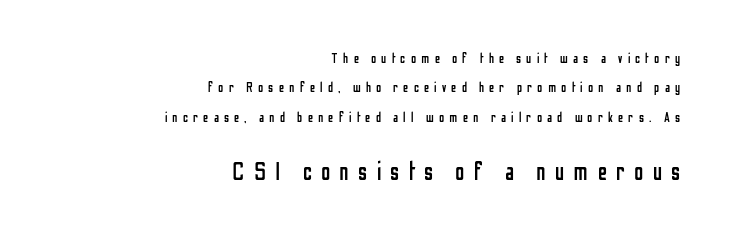
The image shows 25 px text type, upright; set right-aligned, loose line spacing (2.1x), unusually wide letter spacing (+0.37 em), not underlined; the second (bottom) block is 1.79x larger.
